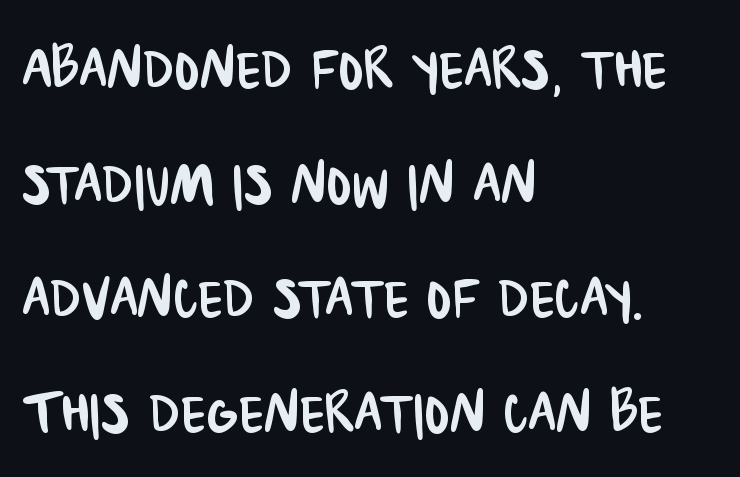
The gaps between neighbouring characters are ordinary and unremarkable. The passage shown stacks its lines at a standard gap. The setting favours the left margin, as ordinary paragraphs usually do. Examine the stroke ends and you'll find no serifs. Descenders hang freely into open space. The letters advance in unequal steps, a hallmark of proportional type.
